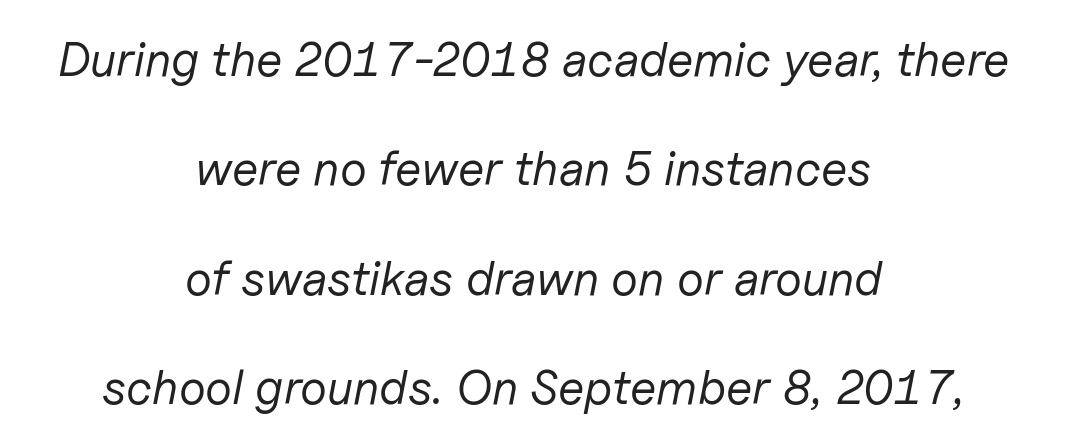
{"italic": "yes", "lean": "right", "slant_degrees": 11, "bold": "no", "weight": "regular", "width": "normal", "stroke_contrast": "low", "x_height": "medium", "monospaced": "no", "underline": "no", "align": "center", "line_spacing": "loose", "line_spacing_ratio": 2.28, "letter_spacing": "normal", "letter_spacing_em": 0.0, "glyph_px": 48}
